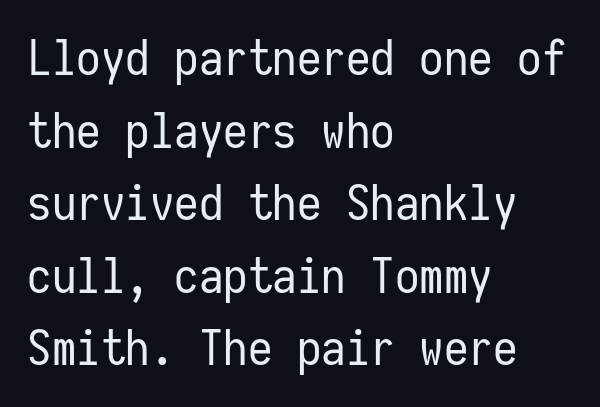
Q: Is the text bold? A: No.
Q: Is the text italic (slanted)? A: No, it is upright.
Q: Is the typeface a serif or a sans-serif typeface? A: Sans-serif.
Q: Is the text underlined? A: No.
Q: How is the paragraph aligned? A: Left-aligned.
Q: Is the spacing between letters normal or unusually wide? A: Normal.
Q: Is the spacing between lines tight, normal or loose? A: Normal.
Q: Width (condensed, normal, or wide)? A: Condensed.
Q: Stroke contrast? A: Low.
Q: x-height? A: Medium.
Q: Monospaced? A: Yes.
